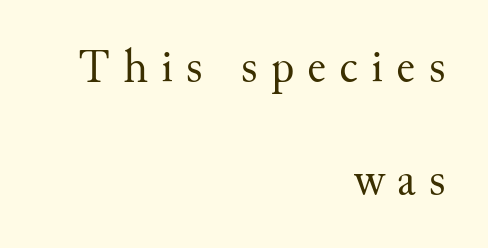
In CSS terms this would be text-align: right. Display-style spreading of the glyphs; the letterfit is very open. Whoever set this chose breathing room over compactness in the vertical rhythm. The typography opts for an upright posture over an oblique one. This rendering employs a face with finishing strokes, i.e., a serif.
